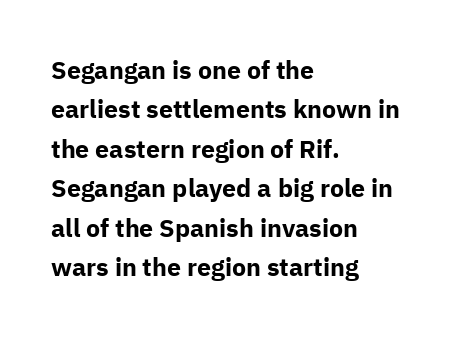
Q: Is the text bold? A: Yes.
Q: Is the text italic (slanted)? A: No, it is upright.
Q: Is the text underlined? A: No.
Q: How is the paragraph aligned? A: Left-aligned.
Q: Is the spacing between letters normal or unusually wide? A: Normal.
Q: Is the spacing between lines tight, normal or loose? A: Normal.
